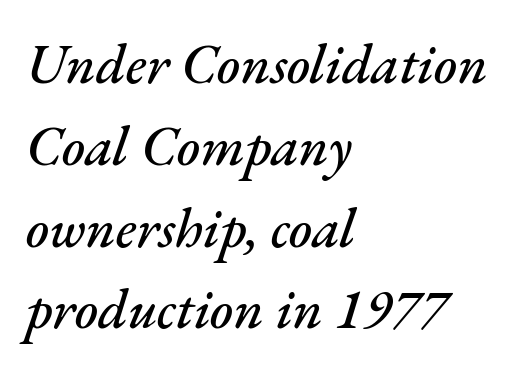
Q: Is the text italic (slanted)? A: Yes, it leans right by about 17 degrees.
Q: Is the text underlined? A: No.
Q: How is the paragraph aligned? A: Left-aligned.
Q: Is the spacing between letters normal or unusually wide? A: Normal.
Q: Is the spacing between lines tight, normal or loose? A: Normal.
Q: Width (condensed, normal, or wide)? A: Normal.
Q: Stroke contrast? A: Medium.
Q: x-height? A: Small.
Q: Monospaced? A: No.
